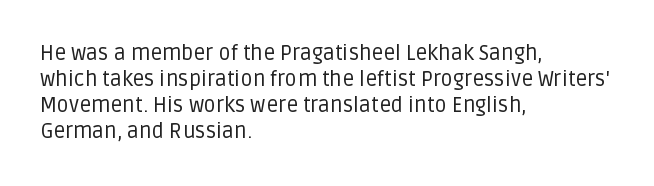
{"italic": "no", "bold": "no", "underline": "no", "align": "left", "line_spacing_ratio": 1.24, "letter_spacing": "normal", "letter_spacing_em": 0.0, "glyph_px": 21}
